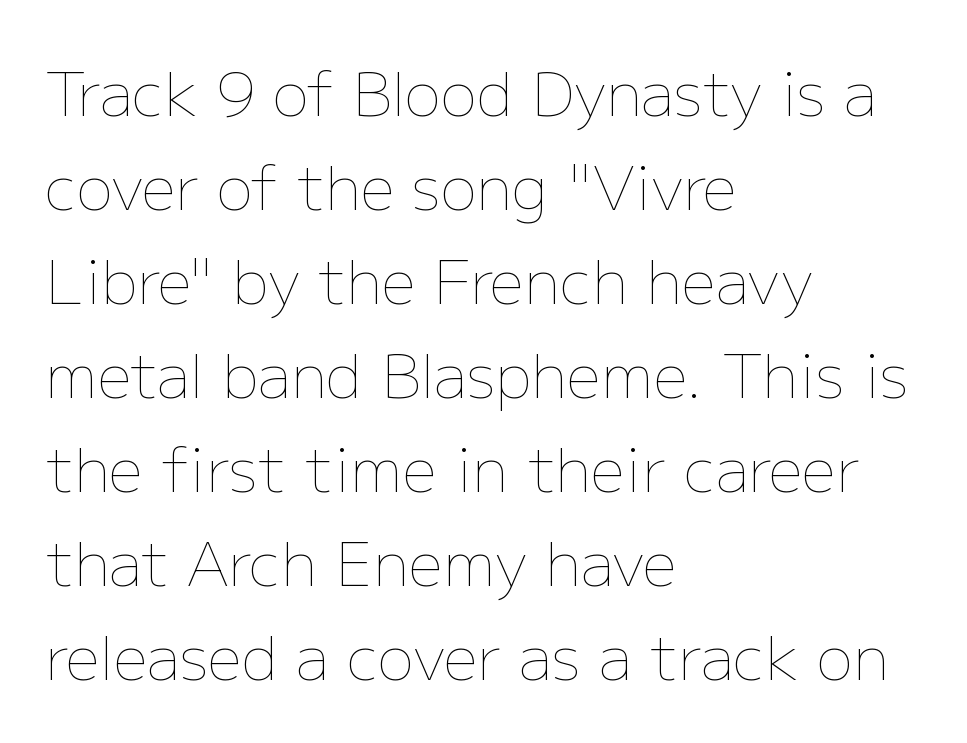
Q: Is the text bold? A: No.
Q: Is the text italic (slanted)? A: No, it is upright.
Q: Is the text underlined? A: No.
Q: How is the paragraph aligned? A: Left-aligned.
Q: Is the spacing between letters normal or unusually wide? A: Normal.
Q: Is the spacing between lines tight, normal or loose? A: Normal.
Q: Width (condensed, normal, or wide)? A: Normal.
Q: Stroke contrast? A: Low.
Q: x-height? A: Medium.
Q: Monospaced? A: No.
